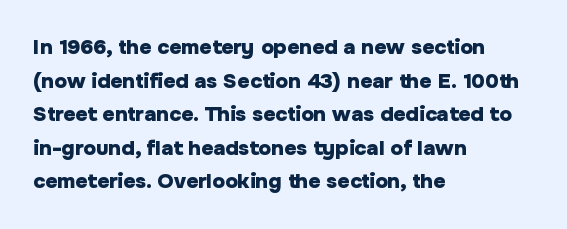
The image shows 21 px bold type, upright; set left-aligned, normal line spacing (1.6x), normal letter spacing, not underlined.
